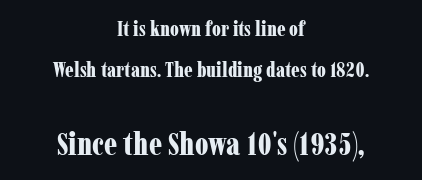
Q: Is the text bold? A: Yes.
Q: Is the text italic (slanted)? A: No, it is upright.
Q: Is the typeface a serif or a sans-serif typeface? A: Serif.
Q: Is the text underlined? A: No.
Q: How is the paragraph aligned? A: Centered.
Q: Is the spacing between letters normal or unusually wide? A: Normal.
Q: Is the spacing between lines tight, normal or loose? A: Loose.
Q: Which block of text is set in a larger size, the first (top) or the second (bottom)? A: The second (bottom) one.
Q: Width (condensed, normal, or wide)? A: Condensed.
Q: Stroke contrast? A: Low.
Q: x-height? A: Medium.
Q: Monospaced? A: No.
